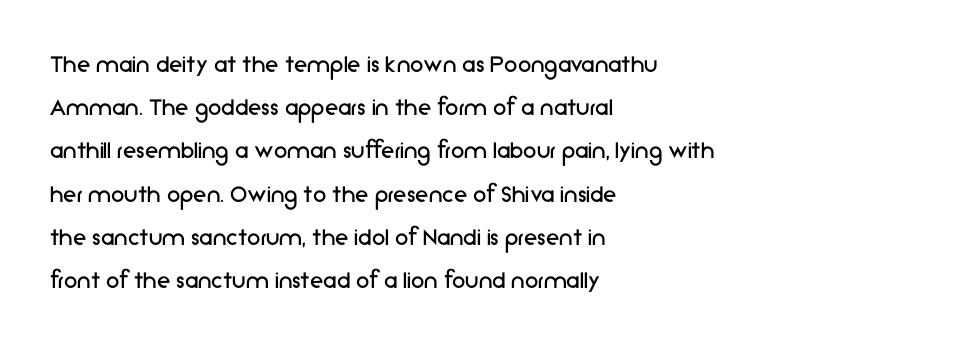
{"italic": "no", "bold": "no", "underline": "no", "align": "left", "line_spacing": "normal", "line_spacing_ratio": 1.6, "letter_spacing": "normal", "letter_spacing_em": 0.0, "glyph_px": 27}
